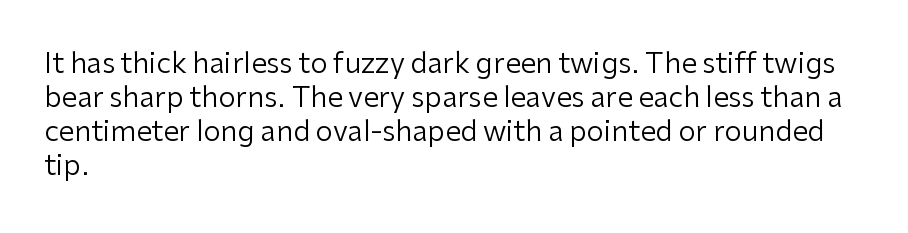
When letters stand straight like this, we call the style roman or upright. Regarding serifs, this sample does without them. The font sits on the lighter half of the weight spectrum, regular included. Spacing verdict: proportional, widths tailored to each character.
